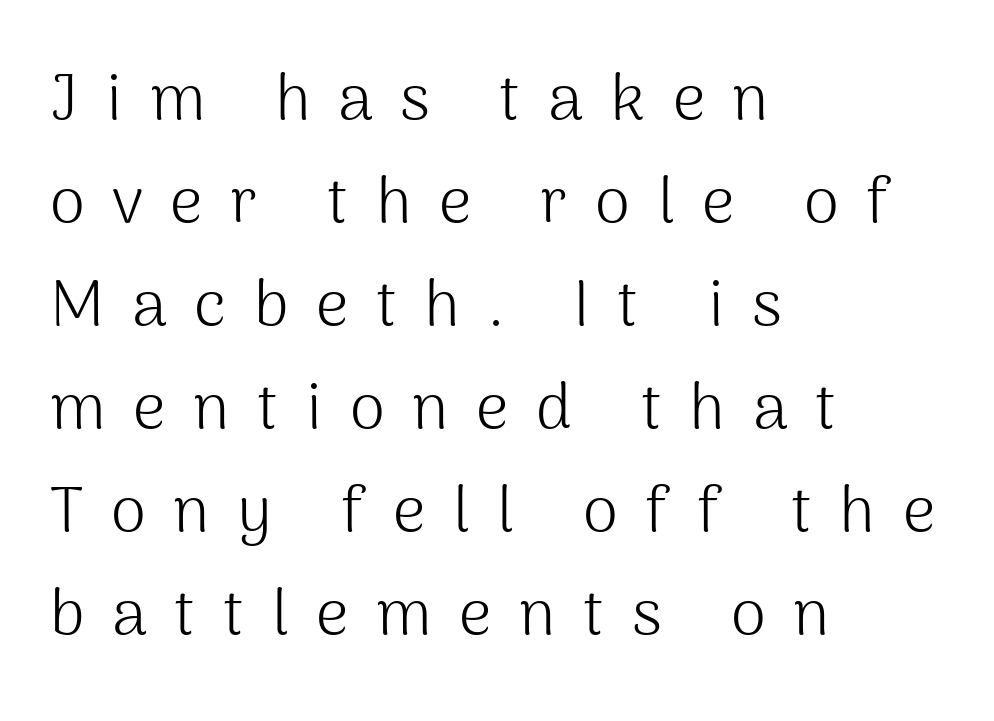
Q: Is the text bold? A: No.
Q: Is the text italic (slanted)? A: No, it is upright.
Q: Is the typeface a serif or a sans-serif typeface? A: Sans-serif.
Q: Is the text underlined? A: No.
Q: How is the paragraph aligned? A: Left-aligned.
Q: Is the spacing between letters normal or unusually wide? A: Unusually wide.
Q: Is the spacing between lines tight, normal or loose? A: Normal.
Q: Width (condensed, normal, or wide)? A: Normal.
Q: Stroke contrast? A: Medium.
Q: x-height? A: Medium.
Q: Monospaced? A: No.
